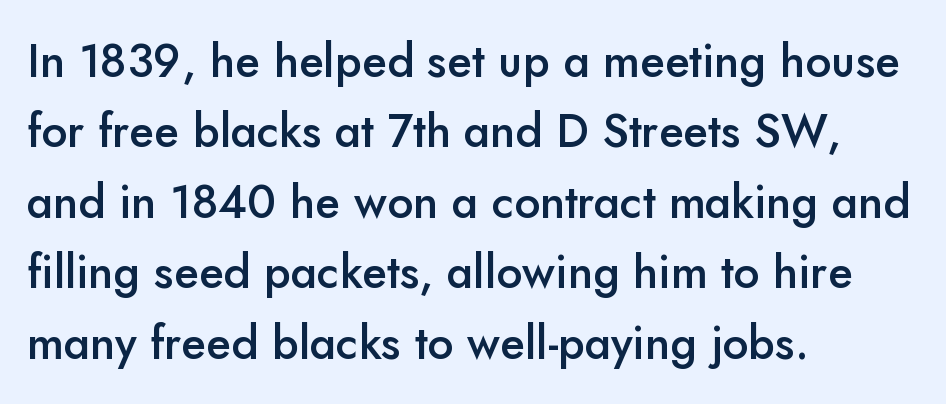
When letters stand straight like this, we call the style roman or upright. The line texture is even and compact thanks to regular tracking. A clean baseline with only descenders dipping below it. Stroke terminals: plain, sans-serif. Summary of vertical rhythm: regular, with standard interline spacing. The lines in this sample share a left origin and differ only in where they stop.
